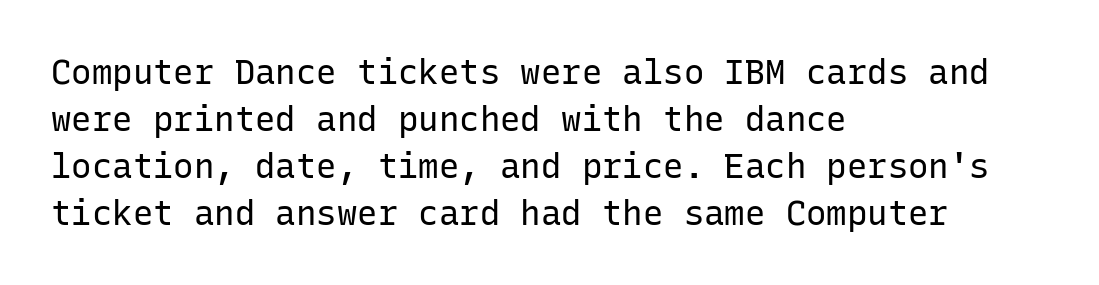
{"serif": "no", "italic": "no", "bold": "no", "weight": "regular", "width": "normal", "stroke_contrast": "low", "x_height": "medium", "monospaced": "yes", "underline": "no", "align": "left", "line_spacing": "normal", "line_spacing_ratio": 1.38, "letter_spacing": "normal", "letter_spacing_em": 0.0, "glyph_px": 34}
